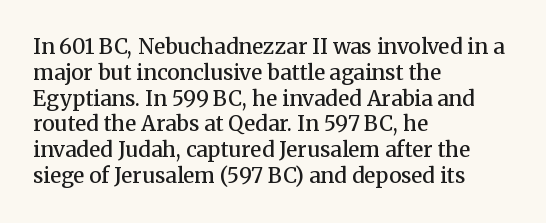
Q: Is the text bold? A: Semi-bold.
Q: Is the text italic (slanted)? A: No, it is upright.
Q: Is the text underlined? A: No.
Q: How is the paragraph aligned? A: Left-aligned.
Q: Is the spacing between letters normal or unusually wide? A: Normal.
